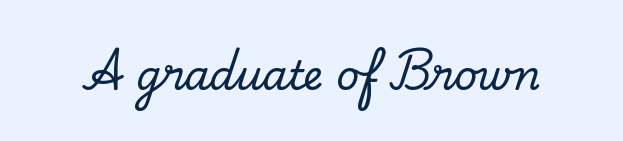
Glance below the letters and you will spot only blank space. These lines keep a tight, regular rhythm from letter to letter. Each letter's strokes conclude with small projecting serifs.
